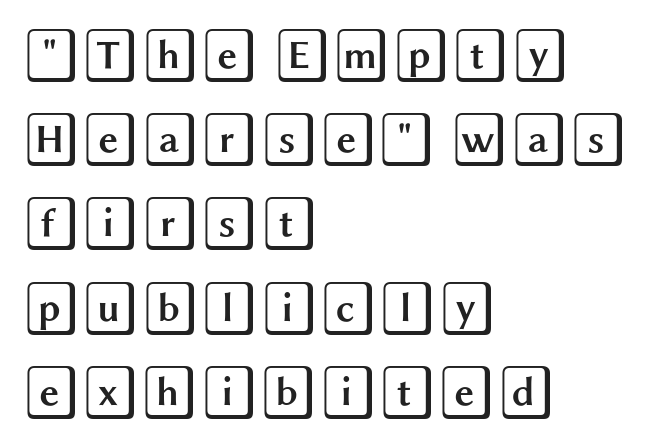
Q: Is the text italic (slanted)? A: No, it is upright.
Q: Is the text underlined? A: No.
Q: How is the paragraph aligned? A: Left-aligned.
Q: Is the spacing between letters normal or unusually wide? A: Normal.
Q: Is the spacing between lines tight, normal or loose? A: Normal.
Q: Width (condensed, normal, or wide)? A: Wide.
Q: x-height? A: Large.
